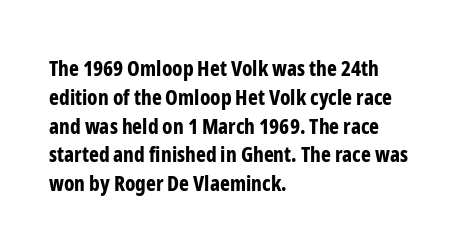
{"italic": "no", "bold": "yes", "underline": "no", "align": "left", "line_spacing": "normal", "line_spacing_ratio": 1.37, "letter_spacing": "normal", "letter_spacing_em": 0.0, "glyph_px": 21}
